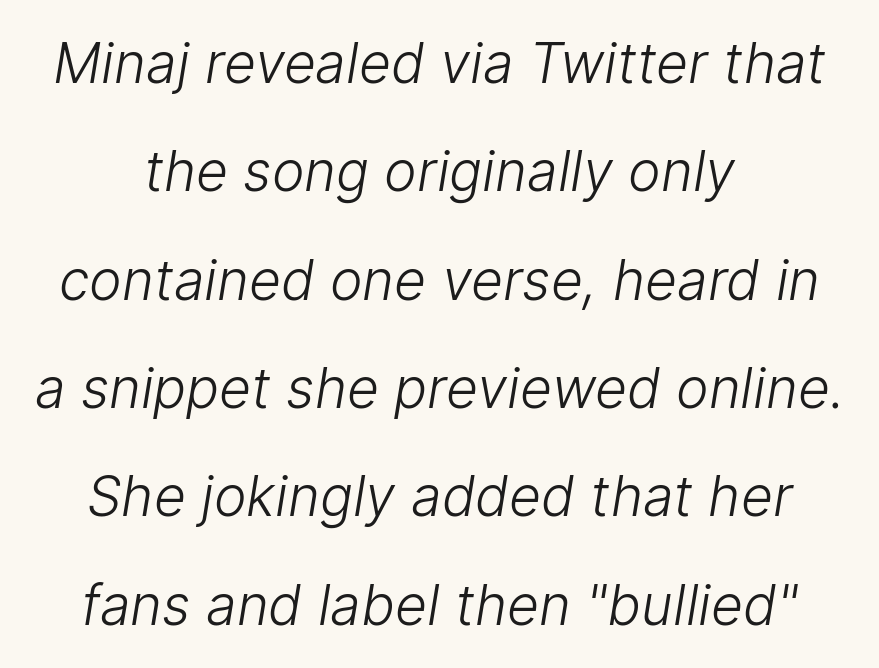
A clean baseline with only descenders dipping below it. Each stroke keeps to a modest, everyday thickness or less. This sample trades compactness for vertical openness between lines. A student would call this center alignment; a typographer would say set centered. Serifs: no, the terminals of the letterforms are clean. Character widths vary here, with narrow letters taking less room than wide ones.
